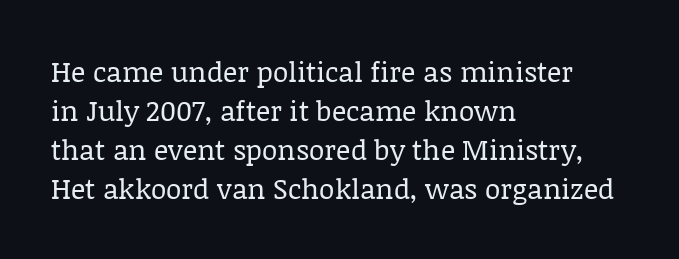
If you drew a ruler down the left edge, every line would touch it. Honestly, there is no underline to notice here at all. This rendering employs a face with finishing strokes, i.e., a serif. Every stem runs plumb, perpendicular to the baseline.
